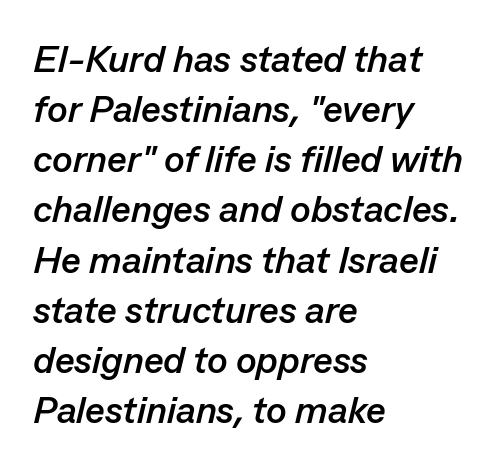
Quick note: underline off. The lines are quadded left. Strokes here are thick enough to call this a true bold. The face used here has a pronounced slope to its letters. No extra tracking has been applied to these lines.
